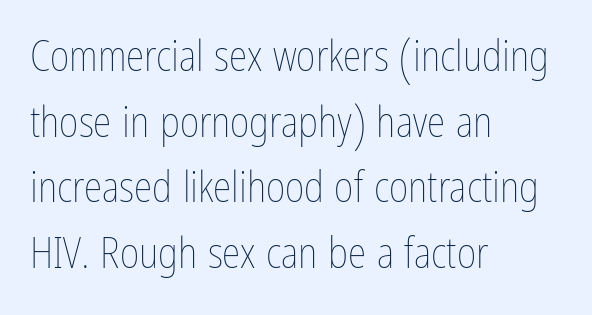
{"italic": "no", "bold": "no", "weight": "thin", "width": "condensed", "stroke_contrast": "low", "x_height": "medium", "monospaced": "no", "underline": "no", "align": "left", "line_spacing": "normal", "line_spacing_ratio": 1.56, "letter_spacing": "normal", "letter_spacing_em": 0.0, "glyph_px": 42}
